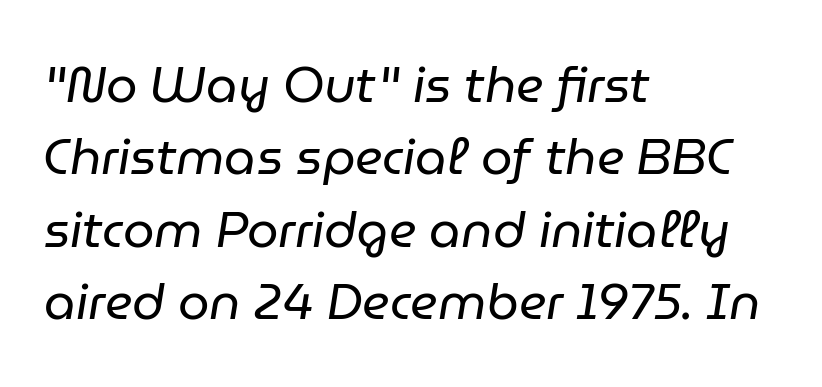
{"italic": "yes", "lean": "right", "slant_degrees": 9, "bold": "no", "weight": "regular", "width": "normal", "stroke_contrast": "low", "x_height": "medium", "monospaced": "no", "underline": "no", "align": "left", "line_spacing": "normal", "line_spacing_ratio": 1.45, "letter_spacing": "normal", "letter_spacing_em": 0.0, "glyph_px": 50}
